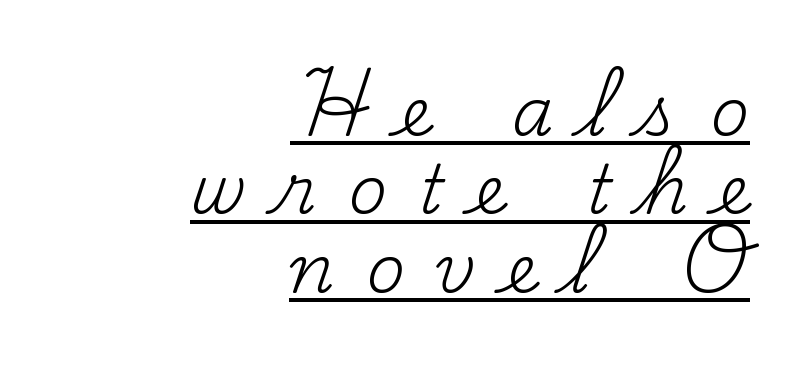
Q: Is the text bold? A: No.
Q: Is the text italic (slanted)? A: Yes.
Q: Is the typeface a serif or a sans-serif typeface? A: Serif.
Q: Is the text underlined? A: Yes.
Q: How is the paragraph aligned? A: Right-aligned.
Q: Is the spacing between letters normal or unusually wide? A: Unusually wide.
Q: Width (condensed, normal, or wide)? A: Normal.
Q: Stroke contrast? A: Medium.
Q: x-height? A: Small.
Q: Monospaced? A: No.
